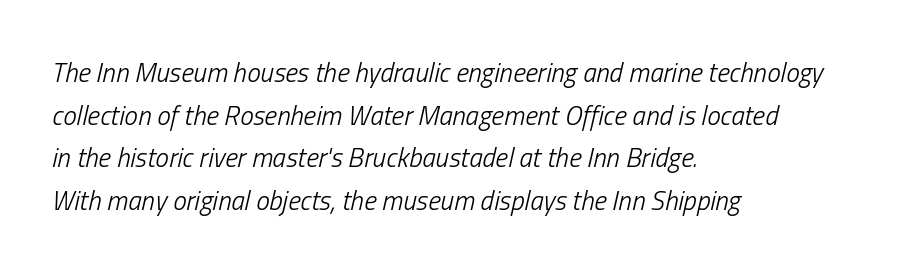
{"italic": "yes", "lean": "right", "slant_degrees": 13, "bold": "no", "underline": "no", "align": "left", "line_spacing": "normal", "line_spacing_ratio": 1.58, "letter_spacing": "normal", "letter_spacing_em": 0.0, "glyph_px": 27}
